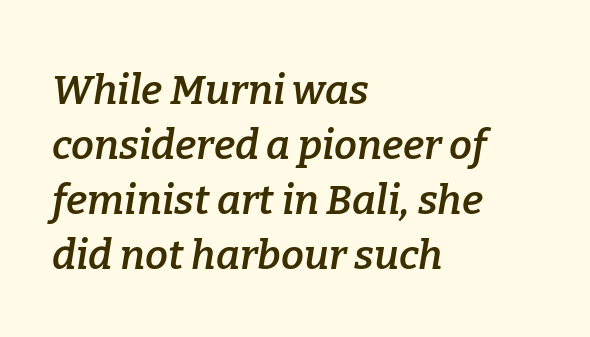
{"serif": "yes", "italic": "yes", "lean": "right", "slant_degrees": 9, "bold": "semi", "weight": "semibold", "width": "normal", "stroke_contrast": "low", "x_height": "medium", "monospaced": "no", "underline": "no", "align": "left", "line_spacing": "normal", "line_spacing_ratio": 1.34, "letter_spacing": "normal", "letter_spacing_em": 0.0, "glyph_px": 41}
